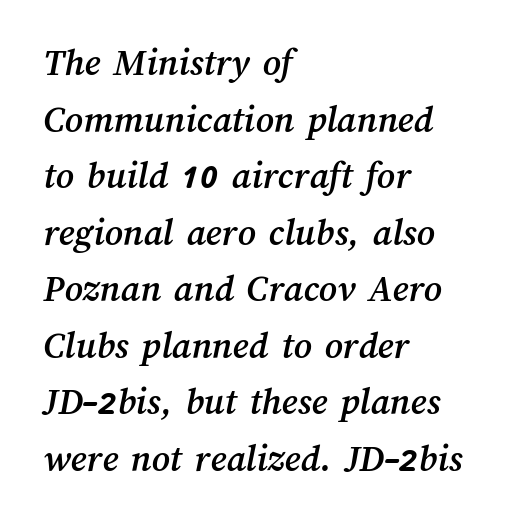
Q: Is the text underlined? A: No.
Q: How is the paragraph aligned? A: Left-aligned.
Q: Is the spacing between letters normal or unusually wide? A: Normal.
Q: Is the spacing between lines tight, normal or loose? A: Normal.
Q: Width (condensed, normal, or wide)? A: Normal.
Q: Stroke contrast? A: Medium.
Q: x-height? A: Medium.
Q: Monospaced? A: No.
